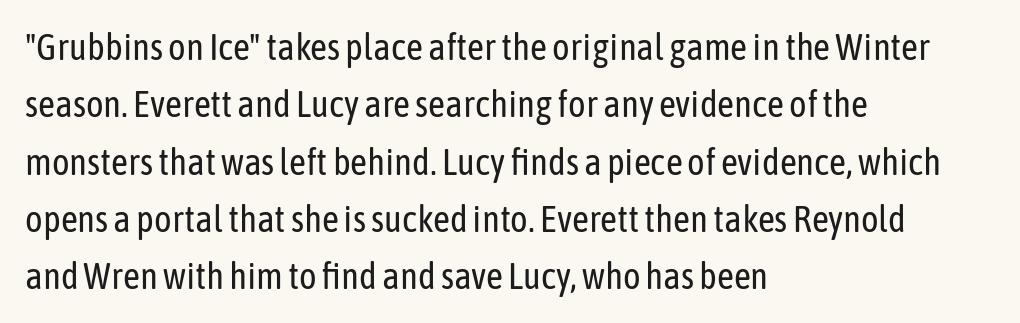
{"serif": "no", "italic": "no", "bold": "no", "weight": "regular", "width": "condensed", "stroke_contrast": "low", "x_height": "medium", "monospaced": "no", "underline": "no", "align": "left", "line_spacing": "normal", "line_spacing_ratio": 1.55, "letter_spacing": "normal", "letter_spacing_em": 0.0, "glyph_px": 37}
